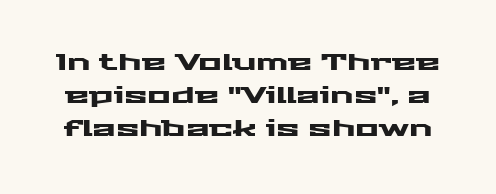
The image shows 22 px text type, upright; set normal line spacing (1.51x), normal letter spacing, not underlined.
